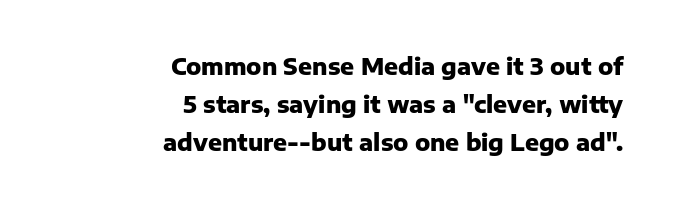
Summary of weight: heavy, a full bold. A typesetter would call this zero additional tracking. If you drew a ruler down the right edge, every line would touch it. Is there much room between lines? A standard amount, neither cramped nor airy. This is roman type, the default non-slanted kind.
